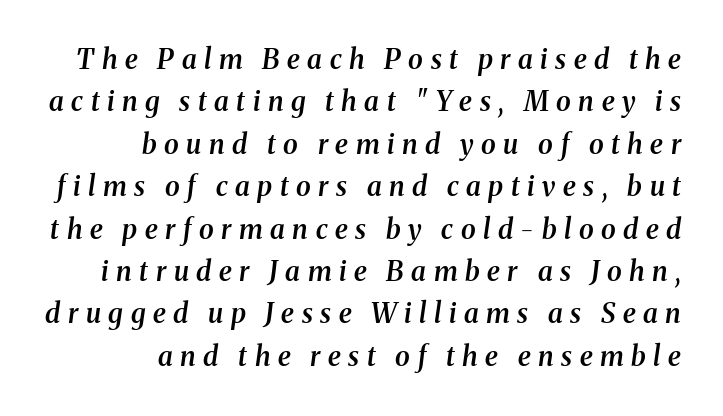
The image shows 27 px text type, italic (leaning right); set right-aligned, normal line spacing (1.57x), unusually wide letter spacing (+0.28 em), not underlined.
